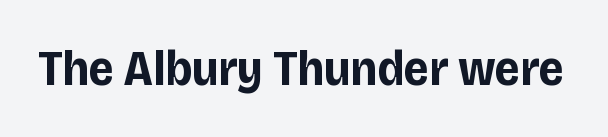
{"serif": "no", "italic": "no", "bold": "yes", "weight": "bold", "width": "condensed", "stroke_contrast": "low", "x_height": "large", "monospaced": "no", "underline": "no", "letter_spacing": "normal", "letter_spacing_em": 0.0, "glyph_px": 50}
